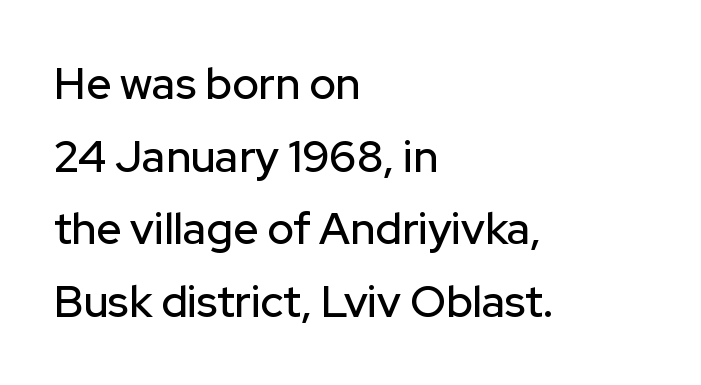
Horizontal bands of white between lines are of average thickness. If you drew a ruler down the left edge, every line would touch it. Each word holds together tightly as a unit, with standard inter-letter gaps. Varying glyph widths throughout — classic text-font behaviour. Underlining? Definitely not there.
